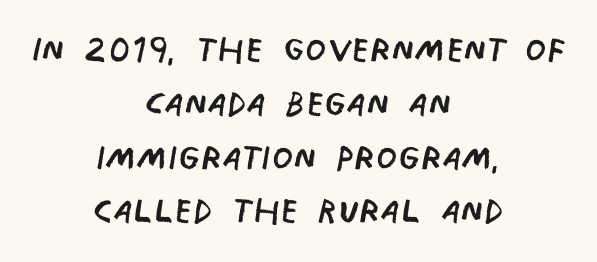
Q: Is the text bold? A: No.
Q: Is the typeface a serif or a sans-serif typeface? A: Sans-serif.
Q: Is the text underlined? A: No.
Q: How is the paragraph aligned? A: Centered.
Q: Is the spacing between letters normal or unusually wide? A: Normal.
Q: Is the spacing between lines tight, normal or loose? A: Tight.
Q: Width (condensed, normal, or wide)? A: Condensed.
Q: Stroke contrast? A: Low.
Q: x-height? A: Large.
Q: Monospaced? A: No.
